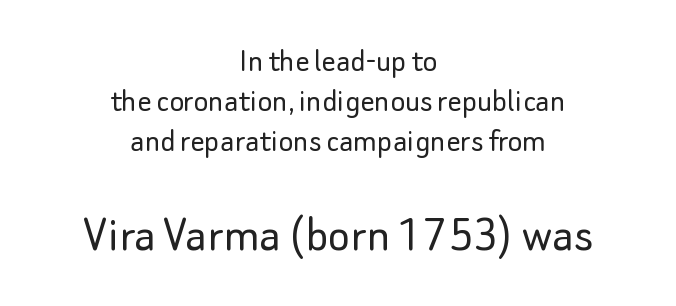
The glyphs are unaccompanied by any horizontal stroke below them. Here the glyphs are tracked normally, forming tight word shapes. The weight tops out at a normal text grade. The letters carry no serifs — their stems end cleanly without finishing strokes.
